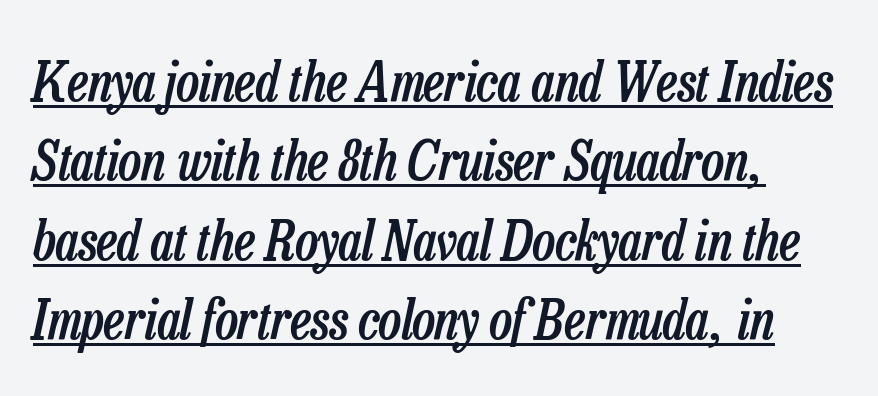
The image shows 54 px semibold, condensed type, italic (leaning right); set normal line spacing (1.47x), normal letter spacing, underlined; low stroke contrast and a medium x-height.
